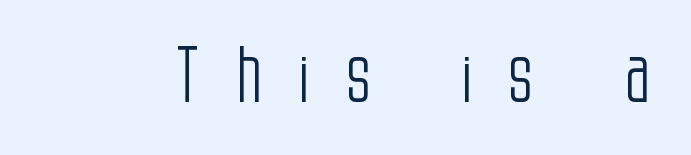
The image shows 77 px light, condensed sans-serif type, upright; set unusually wide letter spacing (+0.46 em), not underlined; low stroke contrast and a large x-height.
